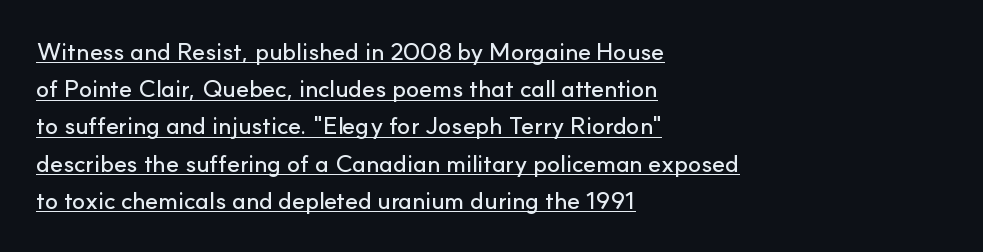
The typesetter has applied underlining to the passage shown. Every stem runs plumb, perpendicular to the baseline. The line texture is even and compact thanks to regular tracking. Line beginnings align vertically; line endings do not. Horizontal bands of white between lines are of average thickness.
